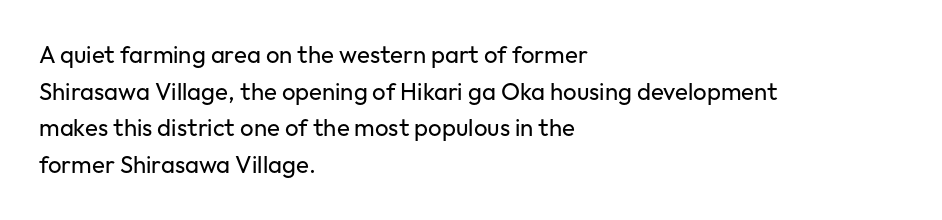
{"italic": "no", "bold": "no", "underline": "no", "align": "left", "line_spacing": "normal", "line_spacing_ratio": 1.53, "letter_spacing": "normal", "letter_spacing_em": 0.0, "glyph_px": 24}
